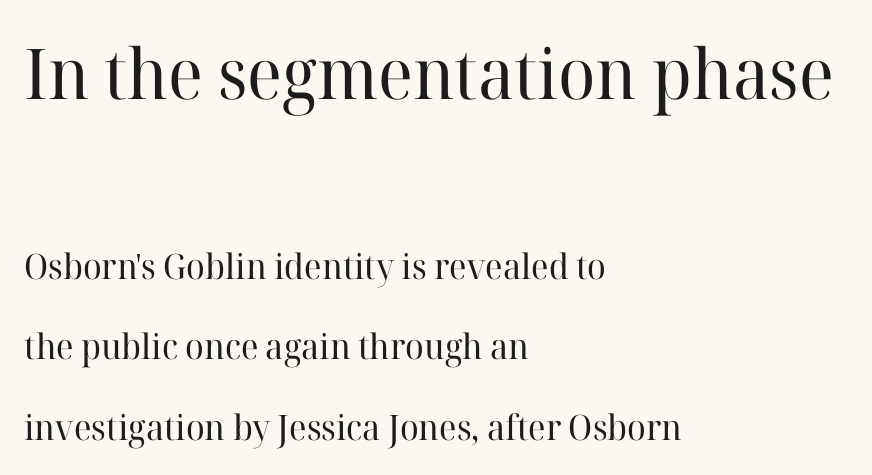
{"serif": "yes", "italic": "no", "bold": "no", "weight": "regular", "width": "normal", "stroke_contrast": "high", "x_height": "medium", "monospaced": "no", "underline": "no", "align": "left", "line_spacing": "loose", "line_spacing_ratio": 2.3, "letter_spacing": "normal", "letter_spacing_em": 0.0, "larger_block": "first", "size_ratio": 2.0, "glyph_px": 70}
